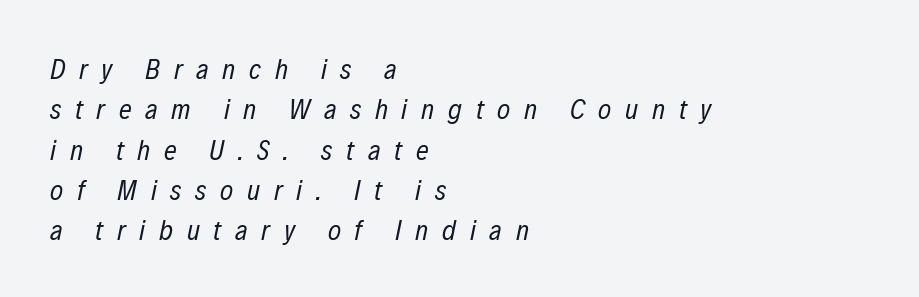
{"italic": "yes", "lean": "right", "slant_degrees": 12, "bold": "no", "weight": "regular", "width": "condensed", "stroke_contrast": "low", "x_height": "medium", "monospaced": "no", "underline": "no", "align": "left", "line_spacing": "normal", "line_spacing_ratio": 1.44, "letter_spacing": "wide", "letter_spacing_em": 0.49, "glyph_px": 28}
